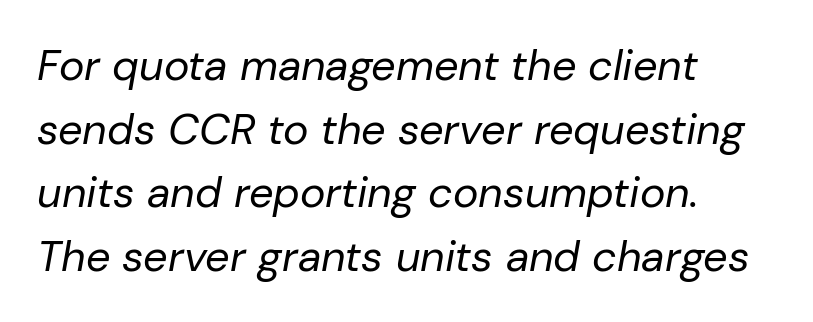
The image shows 43 px regular-weight type, italic (leaning right); set left-aligned, normal line spacing (1.48x), normal letter spacing, not underlined; low stroke contrast and a medium x-height.
